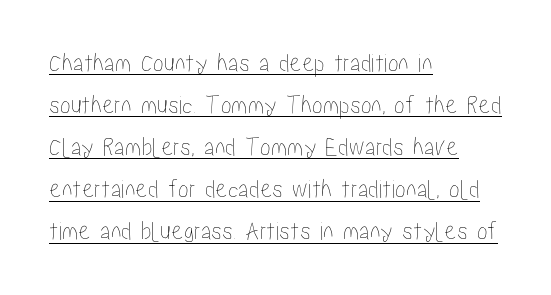
{"italic": "no", "underline": "yes", "align": "left", "line_spacing": "normal", "line_spacing_ratio": 1.56, "letter_spacing": "normal", "letter_spacing_em": 0.0, "glyph_px": 27}
